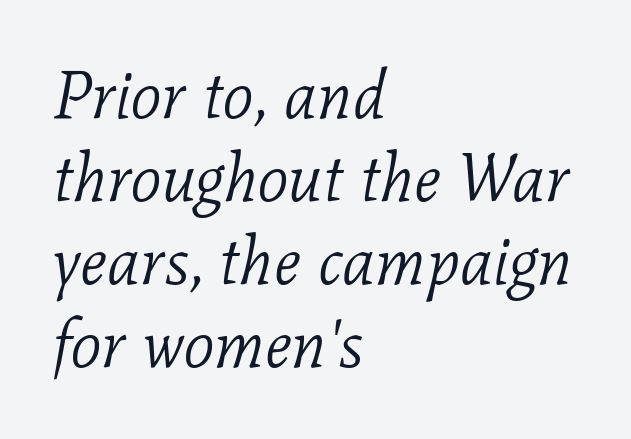
Q: Is the text bold? A: No.
Q: Is the text italic (slanted)? A: Yes, it leans right by about 11 degrees.
Q: Is the typeface a serif or a sans-serif typeface? A: Serif.
Q: Is the text underlined? A: No.
Q: How is the paragraph aligned? A: Left-aligned.
Q: Is the spacing between letters normal or unusually wide? A: Normal.
Q: Width (condensed, normal, or wide)? A: Normal.
Q: Stroke contrast? A: Low.
Q: x-height? A: Medium.
Q: Monospaced? A: No.
